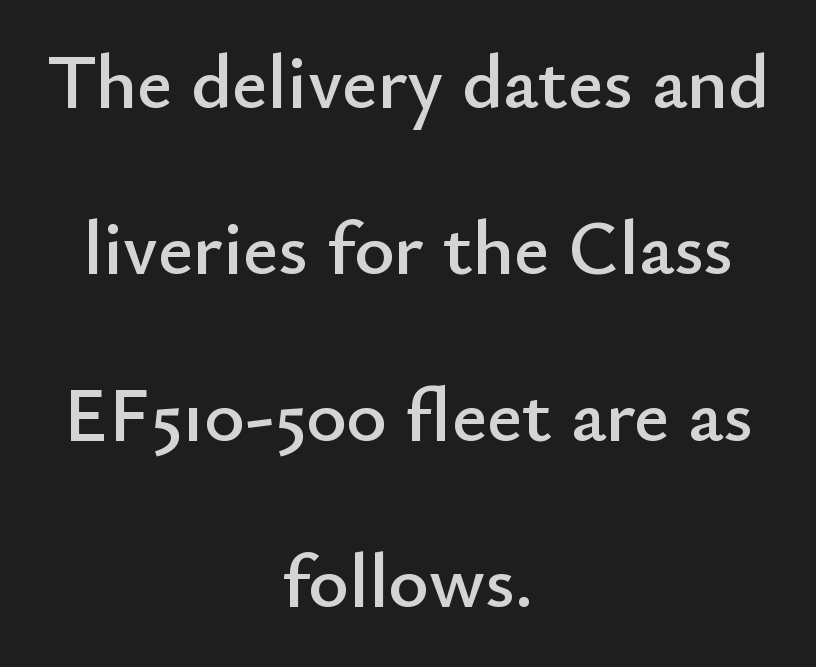
{"serif": "no", "italic": "no", "width": "normal", "stroke_contrast": "low", "x_height": "small", "monospaced": "no", "underline": "no", "align": "center", "line_spacing": "loose", "line_spacing_ratio": 2.16, "letter_spacing": "normal", "letter_spacing_em": 0.0, "glyph_px": 77}
